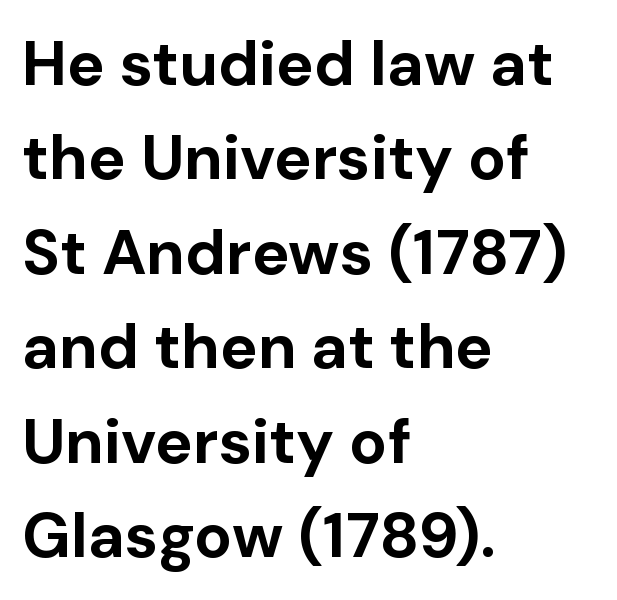
The image shows 63 px bold sans-serif type, upright; set left-aligned, normal line spacing (1.5x), normal letter spacing, not underlined; low stroke contrast and a medium x-height.
